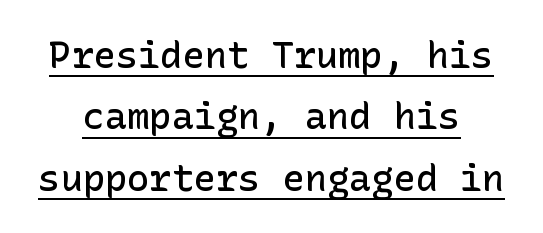
{"serif": "no", "italic": "no", "bold": "semi", "weight": "semibold", "width": "normal", "stroke_contrast": "low", "x_height": "medium", "underline": "yes", "line_spacing": "normal", "line_spacing_ratio": 1.66, "letter_spacing": "normal", "letter_spacing_em": 0.0, "glyph_px": 37}
